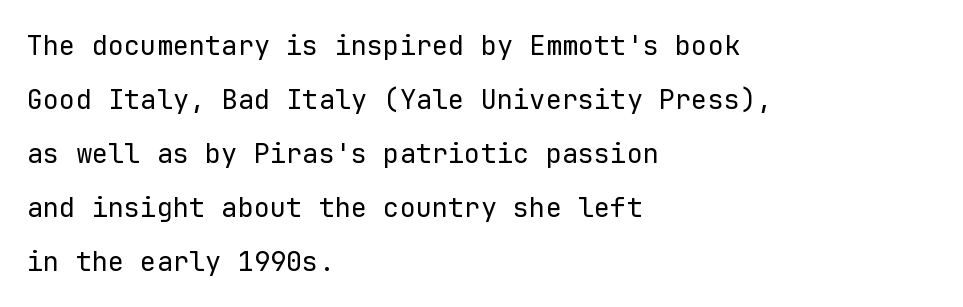
The rendering uses a large line-height, opening up the rows. Stems here are at most as thick as an everyday book face. Teacher's note: observe the even left margin — that is flush-left alignment. You could call the tracking neutral — neither tight nor loose. Each row of text sits above clean, open space.
